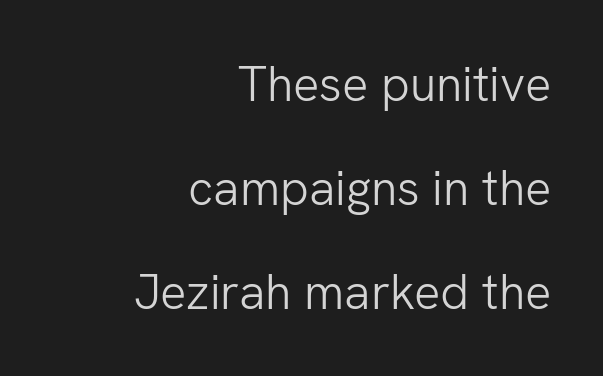
In CSS terms this would be text-align: right. A typesetter would call this proportional, since set widths differ per character. How are the letters spaced? Ordinarily, with no added tracking. Upright lettering throughout. These lines stand farther apart than default settings would place them. The specimen omits any rule beneath the text block's lines.
